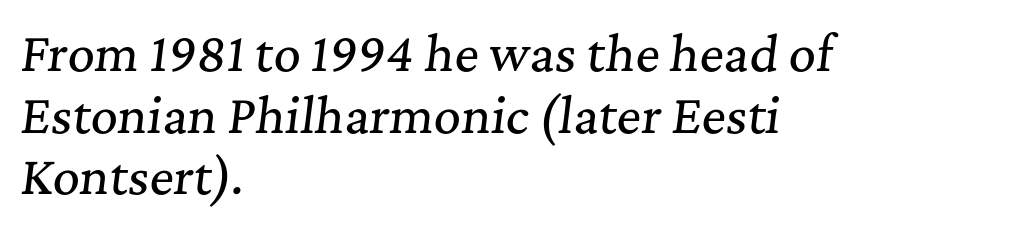
The image shows 47 px serif type, italic (leaning right); set left-aligned, normal line spacing (1.31x), normal letter spacing, not underlined; medium stroke contrast and a medium x-height.
